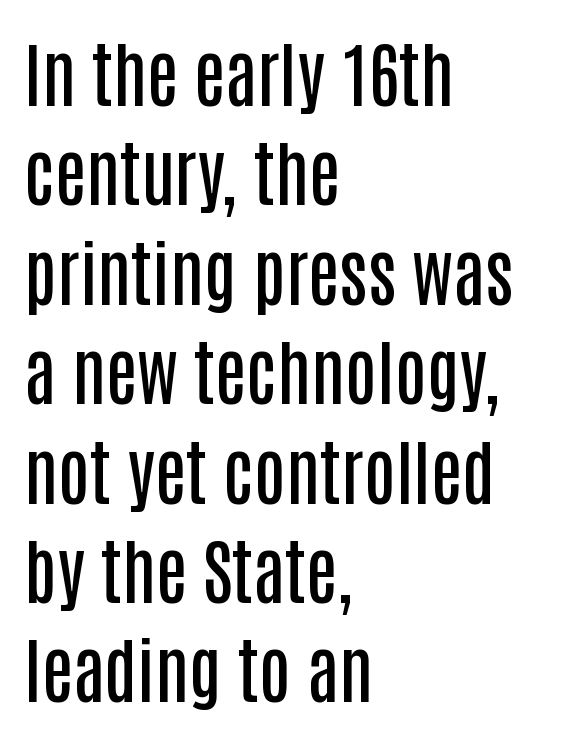
What kind of face is this? One without serifs — a sans. The passage shown is not underscored anywhere. As a designer I'd log this as weight 600, semibold. A roman cut, with each character standing at attention. This sample has the flowing, uneven cadence of proportional lettering. Typeset ragged right — the left edge is the straight one.
